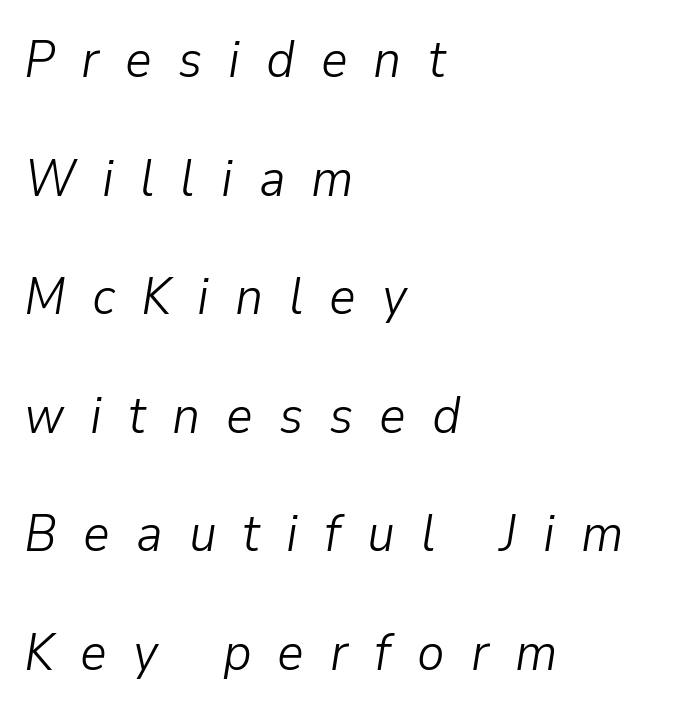
{"italic": "yes", "lean": "right", "slant_degrees": 9, "bold": "no", "weight": "light", "width": "normal", "stroke_contrast": "low", "x_height": "medium", "monospaced": "no", "underline": "no", "align": "left", "line_spacing": "loose", "line_spacing_ratio": 2.28, "letter_spacing": "wide", "letter_spacing_em": 0.5, "glyph_px": 52}
